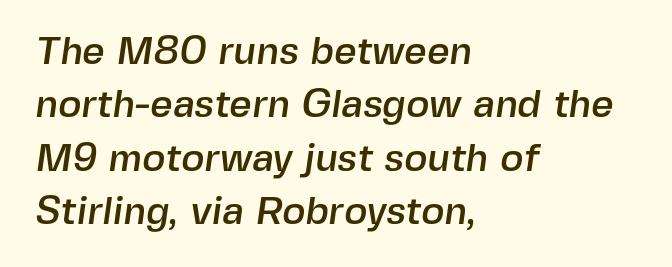
Q: Is the typeface a serif or a sans-serif typeface? A: Sans-serif.
Q: Is the text underlined? A: No.
Q: How is the paragraph aligned? A: Left-aligned.
Q: Is the spacing between letters normal or unusually wide? A: Normal.
Q: Is the spacing between lines tight, normal or loose? A: Normal.
Q: Width (condensed, normal, or wide)? A: Normal.
Q: x-height? A: Medium.
Q: Monospaced? A: No.
